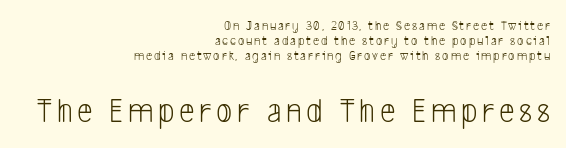
Tightly led — the rows are bunched. The composition opens small and finishes big. Proportional: the letters do not fall into vertical columns. Summary of weight: not heavy and not bold.
